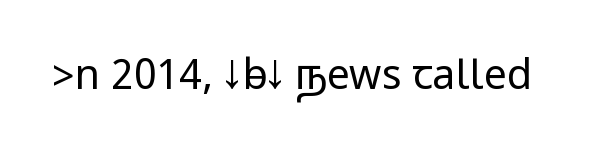
The image shows 41 px regular-weight, condensed sans-serif type, upright; set normal letter spacing, not underlined; low stroke contrast.
